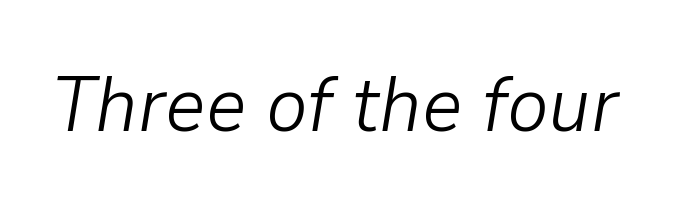
{"italic": "yes", "lean": "right", "slant_degrees": 9, "bold": "no", "weight": "light", "width": "normal", "stroke_contrast": "low", "x_height": "medium", "monospaced": "no", "underline": "no", "letter_spacing": "normal", "letter_spacing_em": 0.0, "glyph_px": 79}
